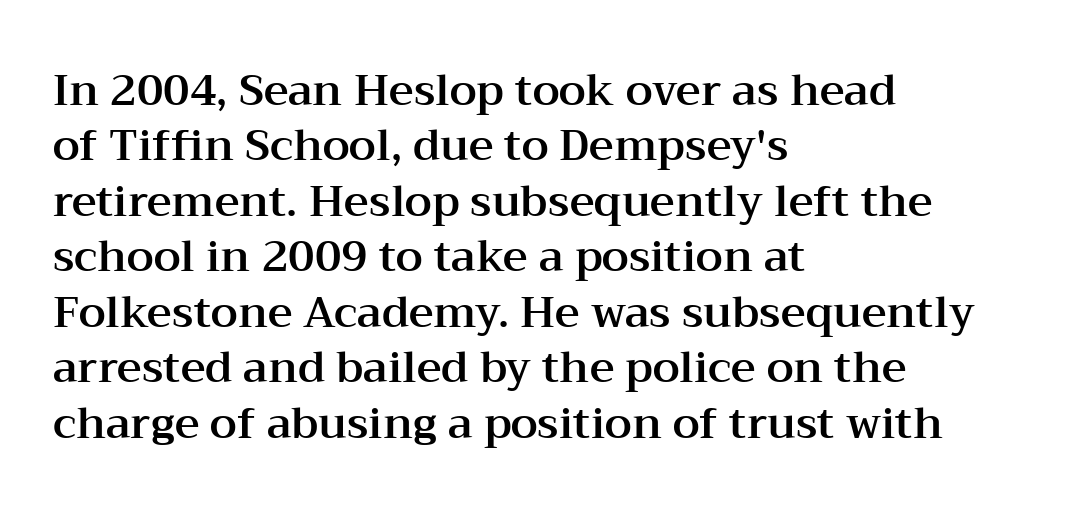
{"serif": "yes", "italic": "no", "width": "wide", "stroke_contrast": "medium", "x_height": "medium", "monospaced": "no", "underline": "no", "align": "left", "line_spacing": "normal", "line_spacing_ratio": 1.29, "letter_spacing": "normal", "letter_spacing_em": 0.0, "glyph_px": 43}
